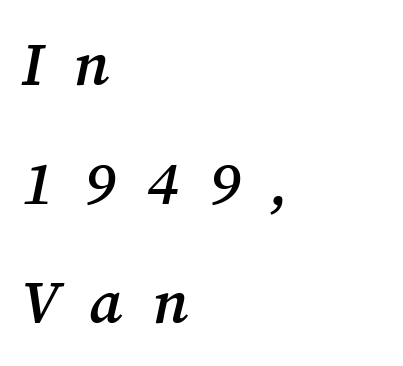
Q: Is the text bold? A: Semi-bold.
Q: Is the text italic (slanted)? A: Yes, it leans right by about 12 degrees.
Q: Is the typeface a serif or a sans-serif typeface? A: Serif.
Q: Is the text underlined? A: No.
Q: How is the paragraph aligned? A: Left-aligned.
Q: Is the spacing between letters normal or unusually wide? A: Unusually wide.
Q: Is the spacing between lines tight, normal or loose? A: Loose.
Q: Width (condensed, normal, or wide)? A: Normal.
Q: Stroke contrast? A: Medium.
Q: x-height? A: Medium.
Q: Monospaced? A: No.
